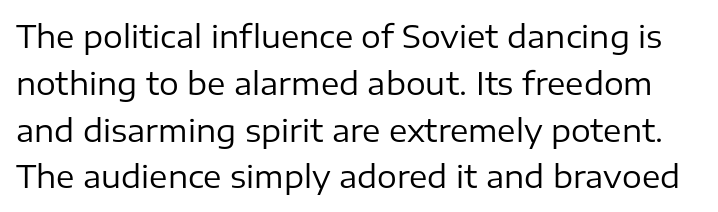
Q: Is the text bold? A: No.
Q: Is the text italic (slanted)? A: No, it is upright.
Q: Is the typeface a serif or a sans-serif typeface? A: Sans-serif.
Q: Is the text underlined? A: No.
Q: Is the spacing between letters normal or unusually wide? A: Normal.
Q: Is the spacing between lines tight, normal or loose? A: Normal.
Q: Width (condensed, normal, or wide)? A: Normal.
Q: Stroke contrast? A: Low.
Q: x-height? A: Medium.
Q: Monospaced? A: No.
